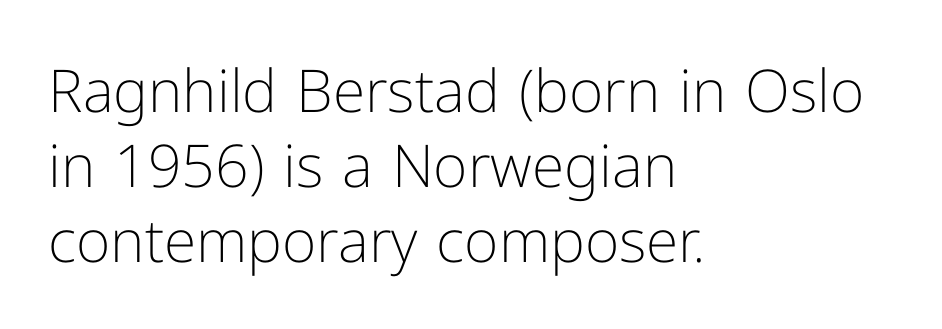
Q: Is the text bold? A: No.
Q: Is the text italic (slanted)? A: No, it is upright.
Q: Is the typeface a serif or a sans-serif typeface? A: Sans-serif.
Q: Is the text underlined? A: No.
Q: How is the paragraph aligned? A: Left-aligned.
Q: Is the spacing between letters normal or unusually wide? A: Normal.
Q: Is the spacing between lines tight, normal or loose? A: Normal.
Q: Width (condensed, normal, or wide)? A: Normal.
Q: Stroke contrast? A: Low.
Q: x-height? A: Medium.
Q: Monospaced? A: No.
